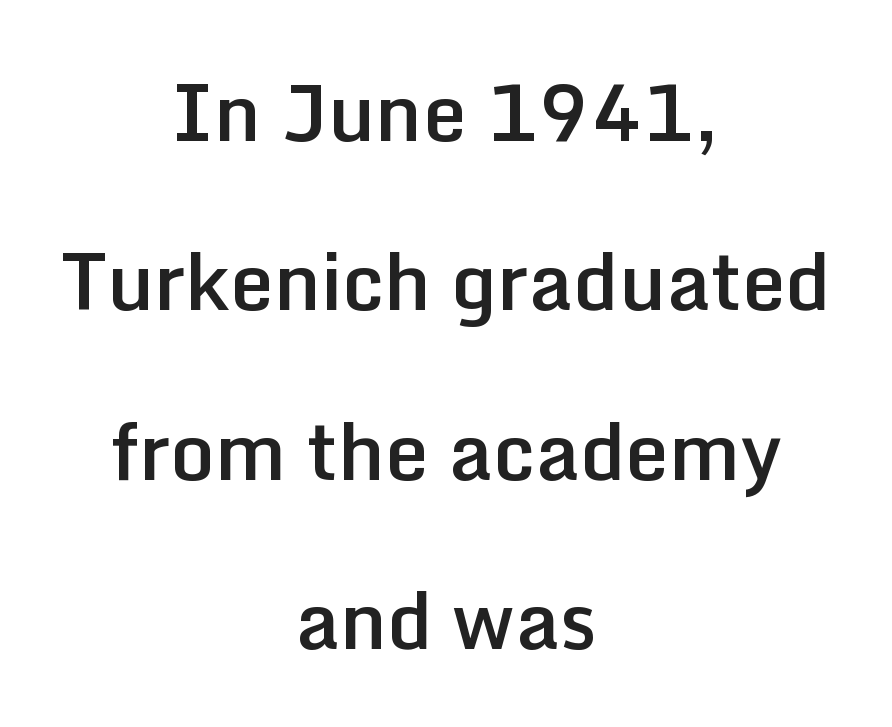
The image shows 78 px semibold sans-serif type, upright; set centered, loose line spacing (2.17x), normal letter spacing, not underlined; low stroke contrast and a medium x-height.
